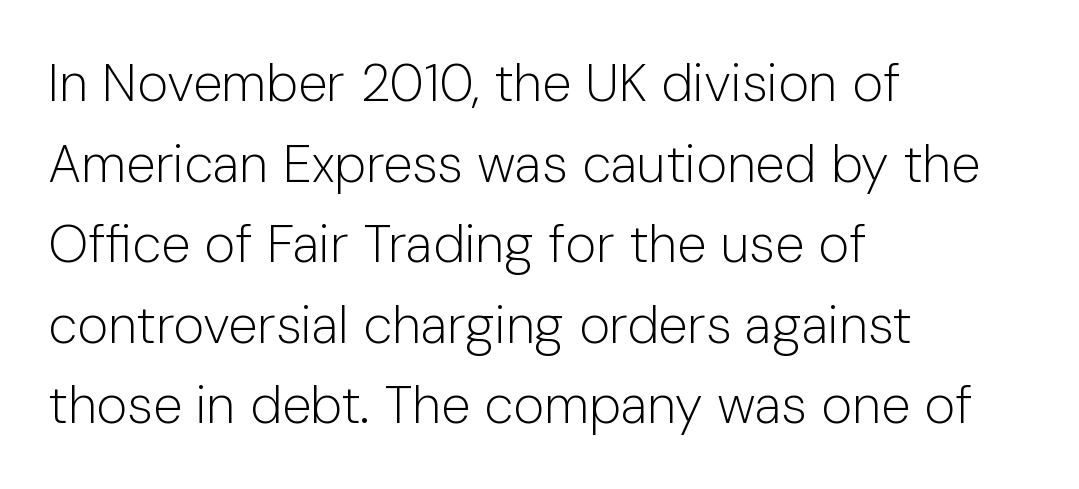
The image shows 53 px light sans-serif type, upright; set left-aligned, normal line spacing (1.52x), normal letter spacing, not underlined; low stroke contrast and a medium x-height.
